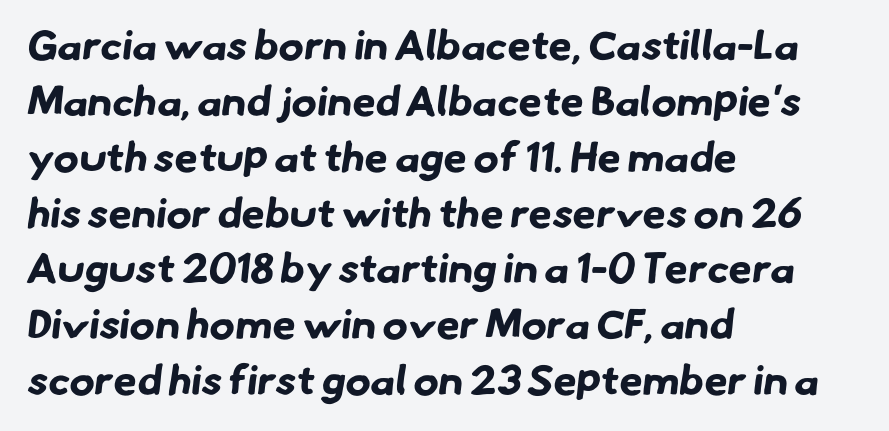
Q: Is the text bold? A: Yes.
Q: Is the typeface a serif or a sans-serif typeface? A: Sans-serif.
Q: Is the text underlined? A: No.
Q: How is the paragraph aligned? A: Left-aligned.
Q: Is the spacing between letters normal or unusually wide? A: Normal.
Q: Is the spacing between lines tight, normal or loose? A: Normal.
Q: Width (condensed, normal, or wide)? A: Normal.
Q: Stroke contrast? A: Low.
Q: x-height? A: Small.
Q: Monospaced? A: No.
